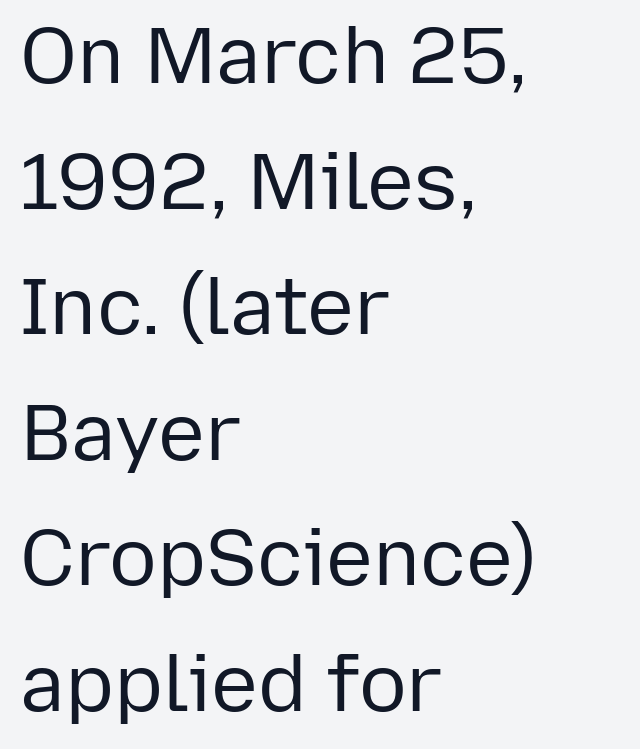
{"serif": "no", "italic": "no", "bold": "no", "weight": "regular", "width": "normal", "stroke_contrast": "low", "x_height": "medium", "monospaced": "no", "underline": "no", "align": "left", "line_spacing": "normal", "line_spacing_ratio": 1.59, "letter_spacing": "normal", "letter_spacing_em": 0.0, "glyph_px": 79}
